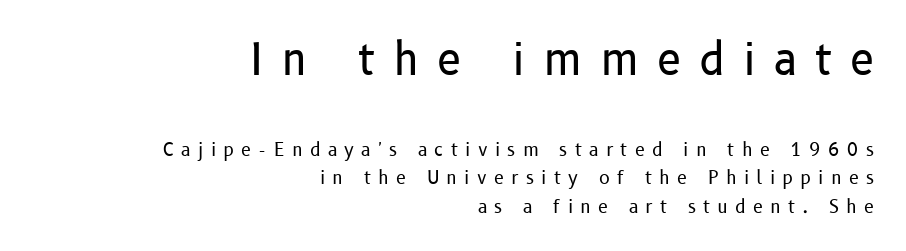
{"serif": "no", "italic": "no", "bold": "no", "weight": "regular", "width": "normal", "stroke_contrast": "low", "x_height": "medium", "monospaced": "no", "underline": "no", "align": "right", "line_spacing": "normal", "line_spacing_ratio": 1.6, "letter_spacing": "wide", "letter_spacing_em": 0.4, "larger_block": "first", "size_ratio": 2.44, "glyph_px": 44}
